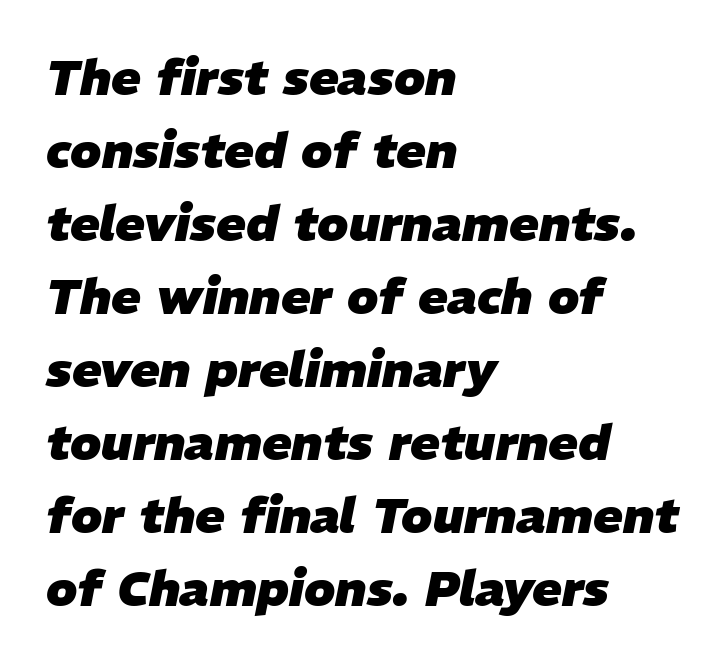
{"italic": "yes", "lean": "right", "slant_degrees": 11, "bold": "yes", "weight": "heavy", "width": "normal", "stroke_contrast": "low", "x_height": "medium", "monospaced": "no", "underline": "no", "align": "left", "line_spacing": "normal", "line_spacing_ratio": 1.49, "letter_spacing": "normal", "letter_spacing_em": 0.0, "glyph_px": 49}
